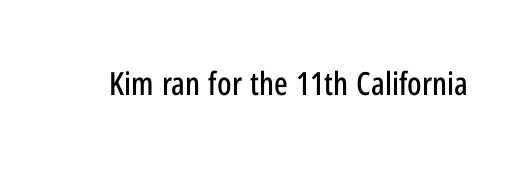
The words here are not underlined. Posture: upright roman. The horizontal fit of the characters is conventional and even. What kind of face is this? One without serifs — a sans.
